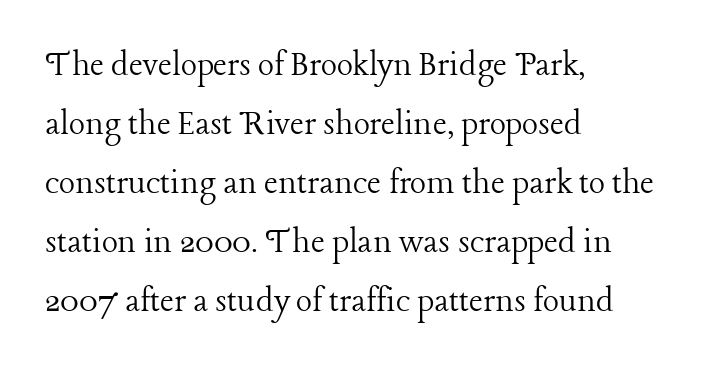
The image shows 38 px light serif type, upright; set left-aligned, normal line spacing (1.55x), normal letter spacing, not underlined; low stroke contrast and a medium x-height.
